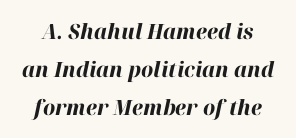
{"italic": "yes", "lean": "right", "slant_degrees": 12, "bold": "yes", "underline": "no", "line_spacing_ratio": 1.8, "letter_spacing": "normal", "letter_spacing_em": 0.0, "glyph_px": 21}
